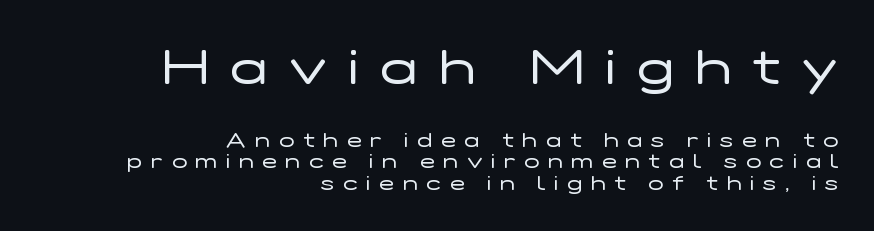
The image shows 49 px regular-weight, wide sans-serif type, upright; set right-aligned, tight line spacing (1.06x), unusually wide letter spacing (+0.44 em), not underlined; the first (top) block is 2.45x larger; low stroke contrast and a medium x-height.
